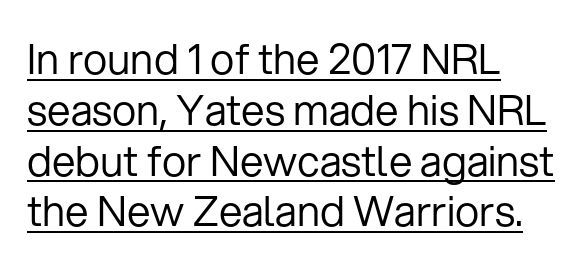
Think of a printed novel: that variable character pitch is what you see here. Which margin do the lines hug? The left one — the right edge is uneven. Nothing sits at the stroke ends, so this counts as sans-serif. Default kerning and tracking; the words read as compact shapes. The glyphs are accompanied by a horizontal stroke just below them.
